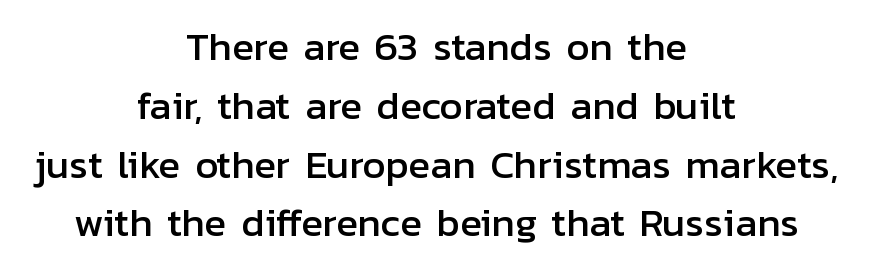
Posture: upright roman. Nobody drew a line under any word here. Looks like regular typesetting: each glyph gets only the width it needs. The lines are quadded center. Typographically, this falls in the sans-serif category.
